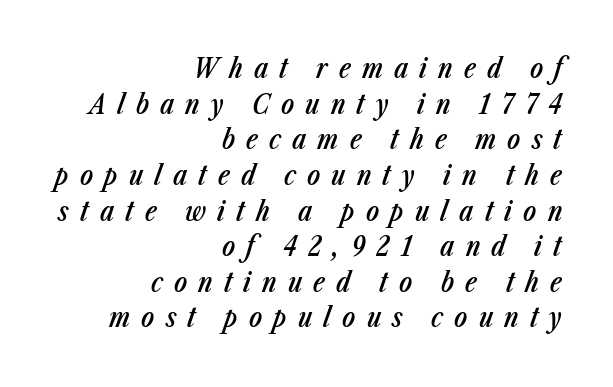
The image shows 27 px text type, italic (leaning right); set right-aligned, normal line spacing (1.32x), unusually wide letter spacing (+0.41 em), not underlined.
